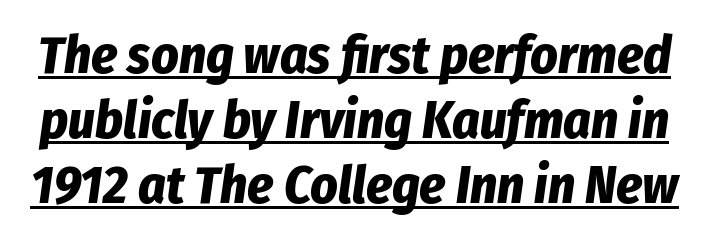
The face used here has the dense, thick strokes of a bold. The passage shown has conventional tracking throughout. Is this a fixed-width face? No — the glyphs have proportional, varying widths. Tall strokes in this sample are angled rather than plumb. In designer terms, the underline attribute is active on this setting.
